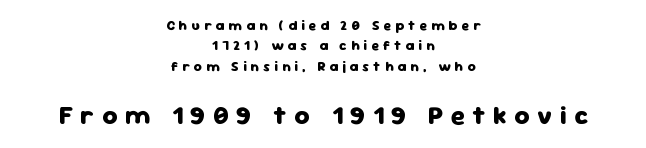
The image shows 26 px bold type, upright; set centered, normal line spacing (1.45x), unusually wide letter spacing (+0.29 em), not underlined; the second (bottom) block is 1.86x larger.
